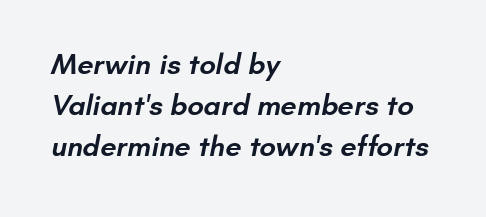
Q: Is the text bold? A: Semi-bold.
Q: Is the typeface a serif or a sans-serif typeface? A: Sans-serif.
Q: Is the text underlined? A: No.
Q: How is the paragraph aligned? A: Left-aligned.
Q: Is the spacing between letters normal or unusually wide? A: Normal.
Q: Is the spacing between lines tight, normal or loose? A: Normal.
Q: Width (condensed, normal, or wide)? A: Normal.
Q: Stroke contrast? A: Low.
Q: x-height? A: Small.
Q: Monospaced? A: No.
